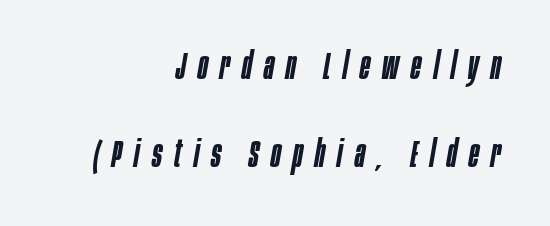
Q: Is the text bold? A: Semi-bold.
Q: Is the text italic (slanted)? A: Yes, it leans right by about 10 degrees.
Q: Is the text underlined? A: No.
Q: How is the paragraph aligned? A: Right-aligned.
Q: Is the spacing between letters normal or unusually wide? A: Unusually wide.
Q: Is the spacing between lines tight, normal or loose? A: Loose.
Q: Width (condensed, normal, or wide)? A: Condensed.
Q: Stroke contrast? A: Low.
Q: x-height? A: Large.
Q: Monospaced? A: No.
